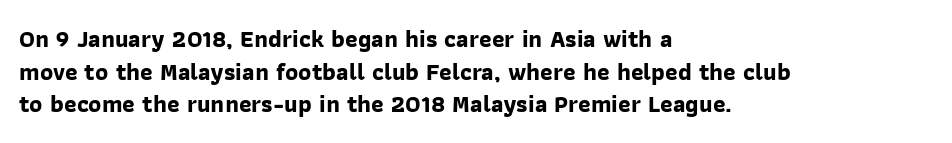
{"bold": "yes", "underline": "no", "align": "left", "line_spacing": "normal", "line_spacing_ratio": 1.36, "letter_spacing": "normal", "letter_spacing_em": 0.0, "glyph_px": 24}
